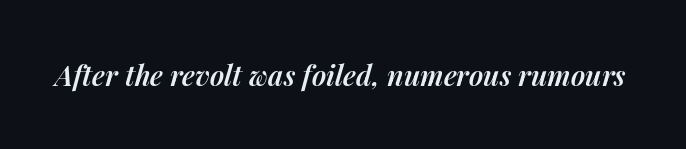
Q: Is the text bold? A: Semi-bold.
Q: Is the text italic (slanted)? A: Yes, it leans right by about 14 degrees.
Q: Is the text underlined? A: No.
Q: Is the spacing between letters normal or unusually wide? A: Normal.
Q: Width (condensed, normal, or wide)? A: Normal.
Q: Stroke contrast? A: Medium.
Q: x-height? A: Medium.
Q: Monospaced? A: No.
